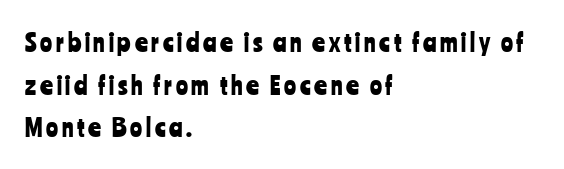
Q: Is the text italic (slanted)? A: No, it is upright.
Q: Is the text underlined? A: No.
Q: How is the paragraph aligned? A: Left-aligned.
